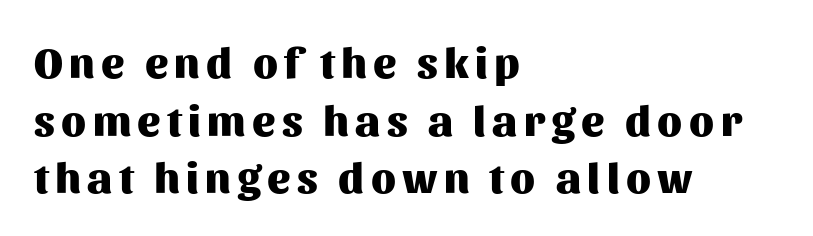
Quick note: not italic, upright. Do the characters align in a grid? No, the font is proportional. The space beneath each line is pristine and unruled. This sample is left-justified, so line endings fall wherever the words run out. Leading matches the norm, producing a regular column.
